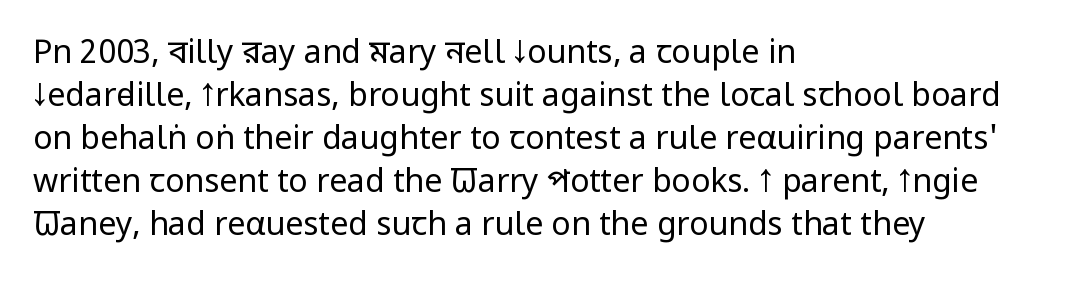
Q: Is the text bold? A: No.
Q: Is the text italic (slanted)? A: No, it is upright.
Q: Is the typeface a serif or a sans-serif typeface? A: Sans-serif.
Q: Is the text underlined? A: No.
Q: How is the paragraph aligned? A: Left-aligned.
Q: Is the spacing between letters normal or unusually wide? A: Normal.
Q: Is the spacing between lines tight, normal or loose? A: Normal.
Q: Width (condensed, normal, or wide)? A: Condensed.
Q: Stroke contrast? A: Low.
Q: x-height? A: Large.
Q: Monospaced? A: No.
